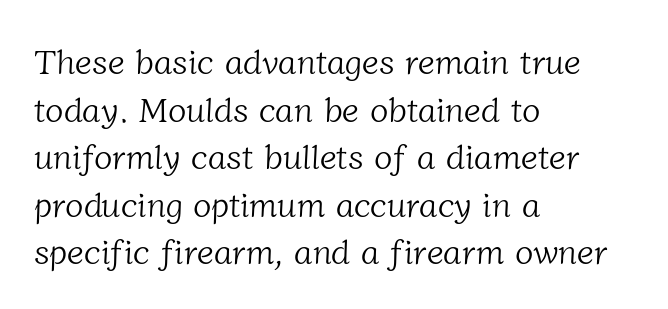
Q: Is the text bold? A: No.
Q: Is the typeface a serif or a sans-serif typeface? A: Serif.
Q: Is the text underlined? A: No.
Q: How is the paragraph aligned? A: Left-aligned.
Q: Is the spacing between letters normal or unusually wide? A: Normal.
Q: Is the spacing between lines tight, normal or loose? A: Normal.
Q: Width (condensed, normal, or wide)? A: Normal.
Q: Stroke contrast? A: Low.
Q: x-height? A: Medium.
Q: Monospaced? A: No.
